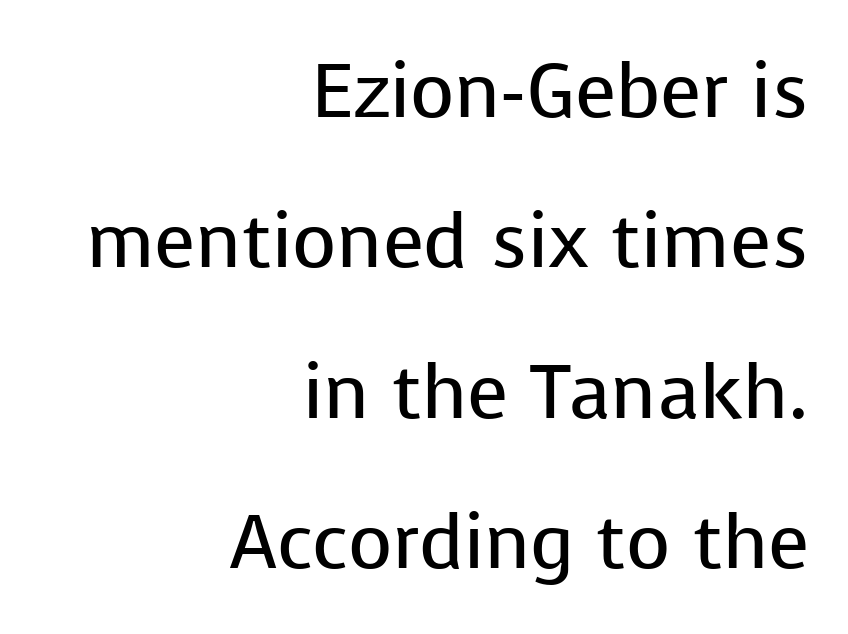
Q: Is the text bold? A: No.
Q: Is the text italic (slanted)? A: No, it is upright.
Q: Is the typeface a serif or a sans-serif typeface? A: Sans-serif.
Q: Is the text underlined? A: No.
Q: How is the paragraph aligned? A: Right-aligned.
Q: Is the spacing between letters normal or unusually wide? A: Normal.
Q: Is the spacing between lines tight, normal or loose? A: Loose.
Q: Width (condensed, normal, or wide)? A: Normal.
Q: Stroke contrast? A: Low.
Q: x-height? A: Medium.
Q: Monospaced? A: No.
